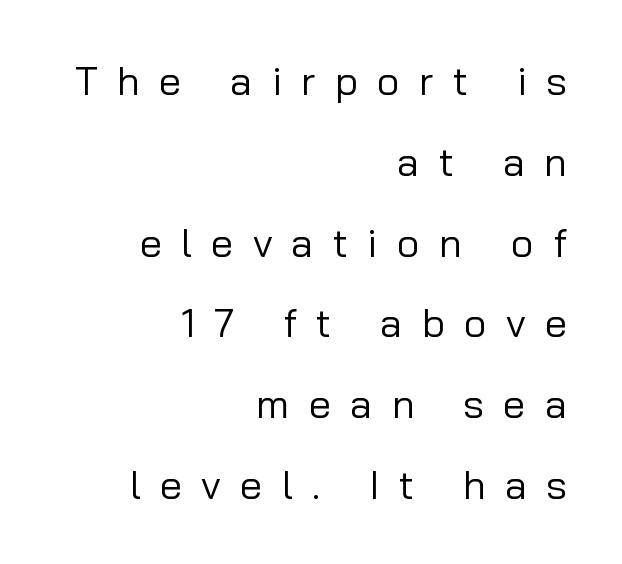
{"serif": "no", "italic": "no", "bold": "no", "weight": "regular", "width": "normal", "stroke_contrast": "low", "x_height": "medium", "monospaced": "no", "underline": "no", "align": "right", "line_spacing": "loose", "line_spacing_ratio": 2.02, "letter_spacing": "wide", "letter_spacing_em": 0.48, "glyph_px": 40}
